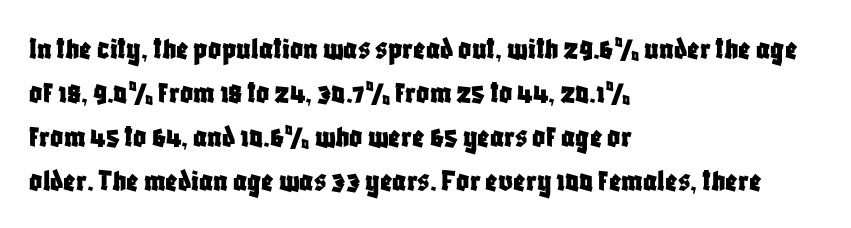
The line-height multiplier appears to be the usual default. Between one letter and the next there's only the usual sliver of space. Every character sits straight up, as roman type does. Check under the words: just untouched page.
